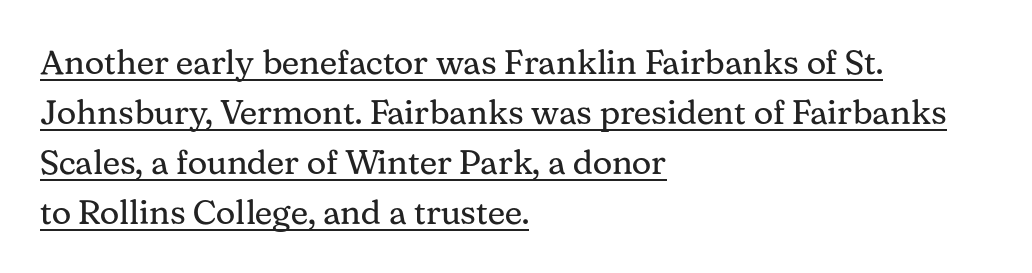
The image shows 34 px regular-weight serif type, upright; set left-aligned, normal line spacing (1.47x), normal letter spacing, underlined; medium stroke contrast and a medium x-height.
